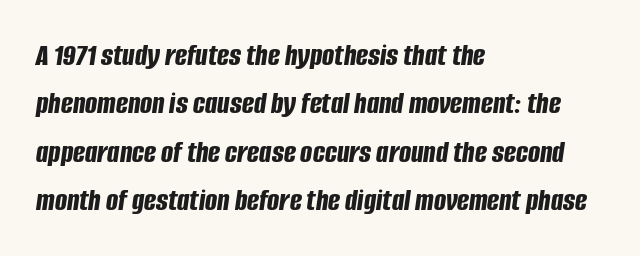
The image shows 32 px bold, condensed type, italic (leaning right); set left-aligned, normal line spacing (1.51x), normal letter spacing, not underlined; low stroke contrast and a large x-height.
